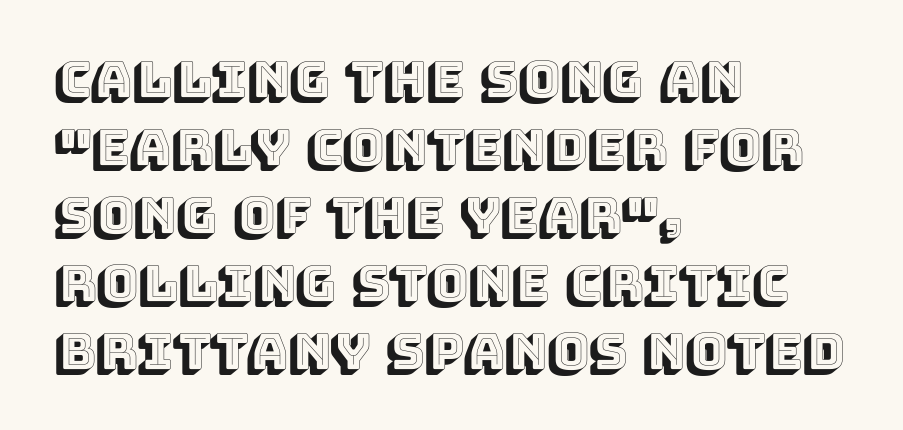
Q: Is the text italic (slanted)? A: No, it is upright.
Q: Is the text underlined? A: No.
Q: How is the paragraph aligned? A: Left-aligned.
Q: Is the spacing between letters normal or unusually wide? A: Normal.
Q: Is the spacing between lines tight, normal or loose? A: Normal.
Q: Width (condensed, normal, or wide)? A: Normal.
Q: x-height? A: Large.
Q: Monospaced? A: No.
